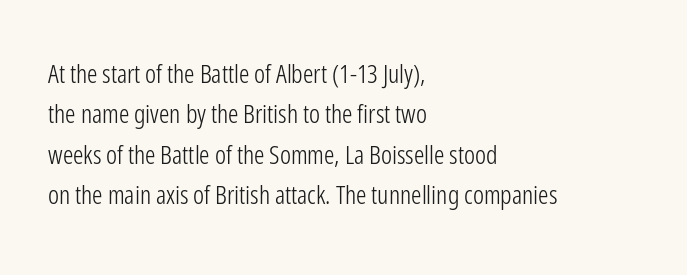
{"italic": "no", "bold": "no", "underline": "no", "align": "left", "line_spacing": "normal", "line_spacing_ratio": 1.55, "letter_spacing": "normal", "letter_spacing_em": 0.0, "glyph_px": 26}
